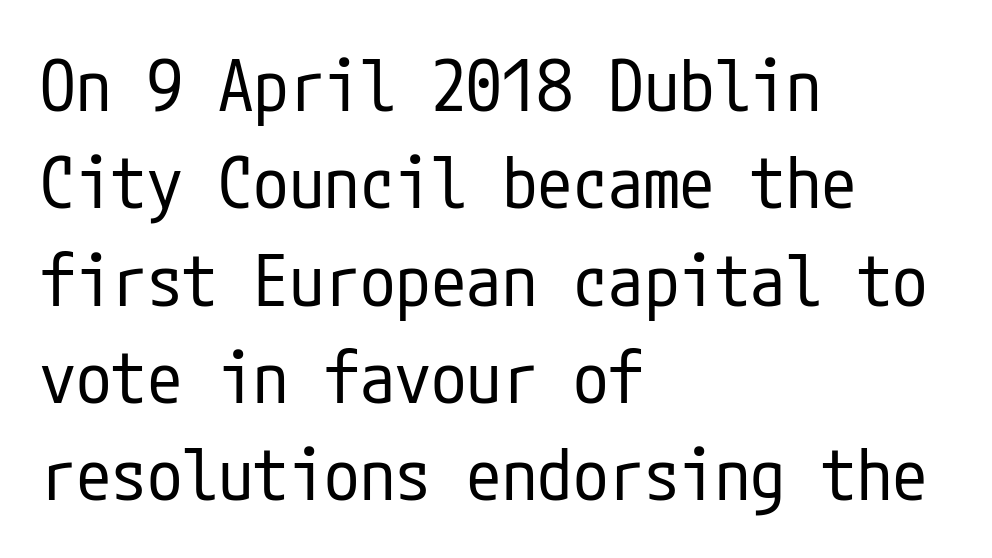
Weight: in the light-to-regular range. Do the letters lean? They stand straight. The type family on display is of the sans-serif kind. Line spacing here is normal. Standard letterfit; no display-style spreading of the glyphs.
